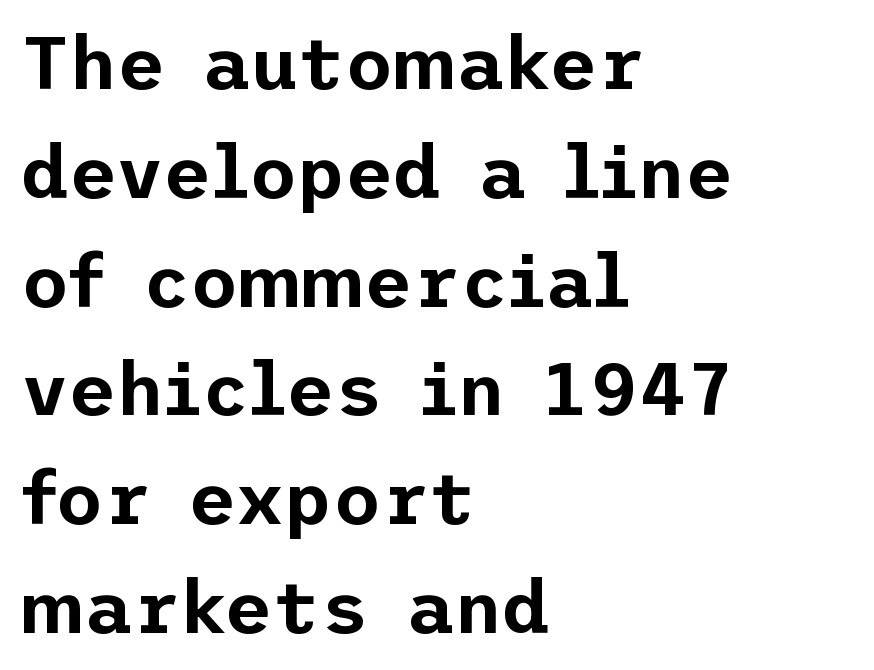
The image shows 74 px sans-serif type, upright; set left-aligned, normal line spacing (1.47x), normal letter spacing, not underlined; low stroke contrast and a medium x-height.
